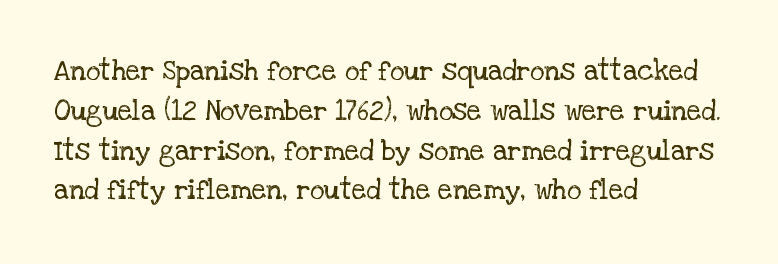
The type family on display is of the serif kind. Each new line begins a customary step beneath the previous one. Think of a printed novel: that variable character pitch is what you see here. Clear beneath every line of the passage.
